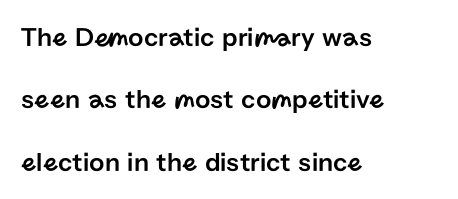
Q: Is the text italic (slanted)? A: No, it is upright.
Q: Is the text underlined? A: No.
Q: How is the paragraph aligned? A: Left-aligned.
Q: Is the spacing between letters normal or unusually wide? A: Normal.
Q: Is the spacing between lines tight, normal or loose? A: Loose.
